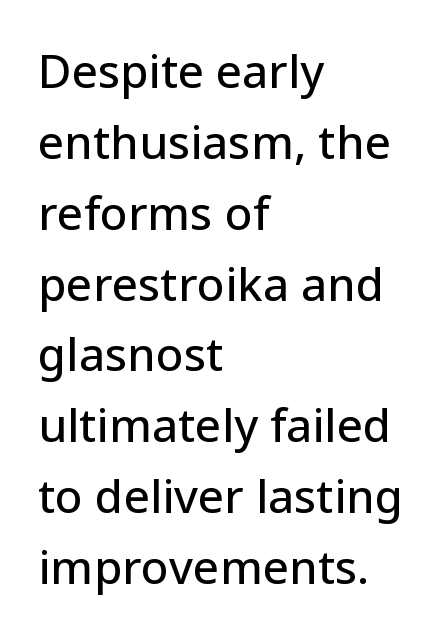
The image shows 46 px sans-serif type, upright; set left-aligned, normal line spacing (1.54x), normal letter spacing, not underlined; low stroke contrast and a medium x-height.
